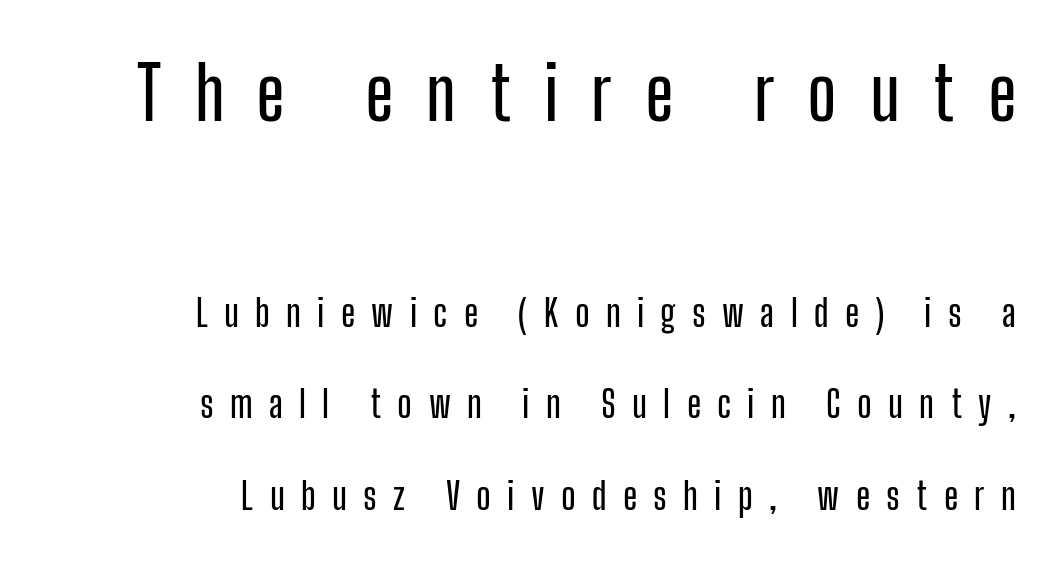
Letter spacing: wide. Typeset ragged left — the right edge is the straight one. Underline: absent. Nope, not italic — everything's standing straight. The vertical gap from one line to the next is large. The face used here is proportionally spaced, like ordinary book or web type.
